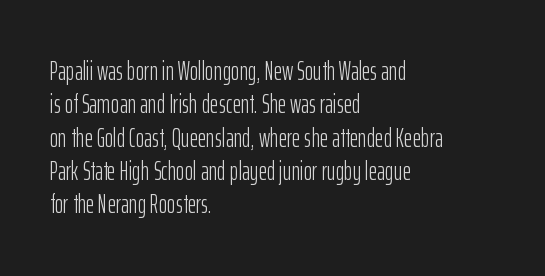
{"italic": "no", "bold": "no", "underline": "no", "align": "left", "line_spacing": "normal", "line_spacing_ratio": 1.28, "letter_spacing": "normal", "letter_spacing_em": 0.0, "glyph_px": 26}
